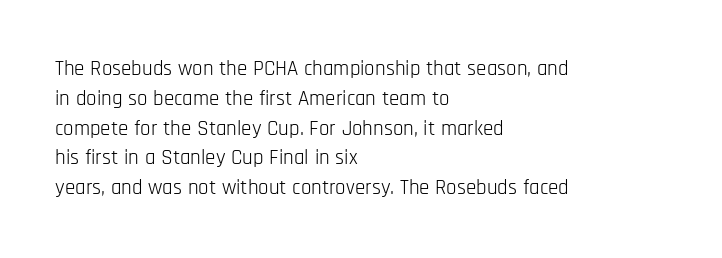
Q: Is the text bold? A: No.
Q: Is the text italic (slanted)? A: No, it is upright.
Q: Is the text underlined? A: No.
Q: How is the paragraph aligned? A: Left-aligned.
Q: Is the spacing between letters normal or unusually wide? A: Normal.
Q: Is the spacing between lines tight, normal or loose? A: Normal.
